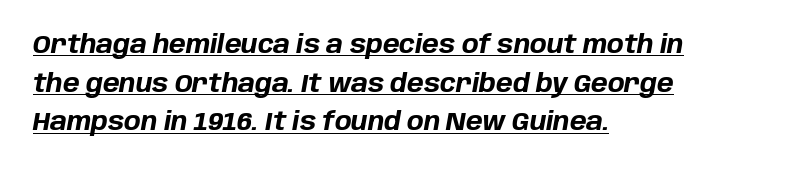
When letters slant like this, we call the style italic. Does the weight exceed regular? Yes, all the way to bold. Decoration check: the copy is underlined. Does the leading feel generous? No, just average. The type is set solid horizontally, with unmodified tracking. This rendering uses left alignment, leaving the right contour irregular.
